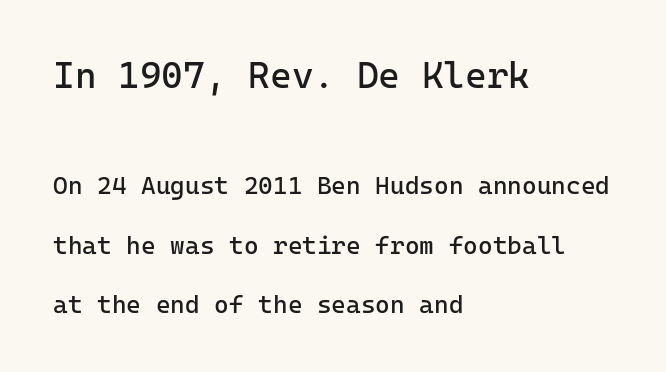
{"serif": "no", "italic": "no", "bold": "no", "weight": "regular", "width": "normal", "stroke_contrast": "low", "x_height": "medium", "monospaced": "yes", "underline": "no", "align": "left", "line_spacing": "loose", "line_spacing_ratio": 2.37, "letter_spacing": "normal", "letter_spacing_em": 0.0, "larger_block": "first", "size_ratio": 1.48, "glyph_px": 37}
